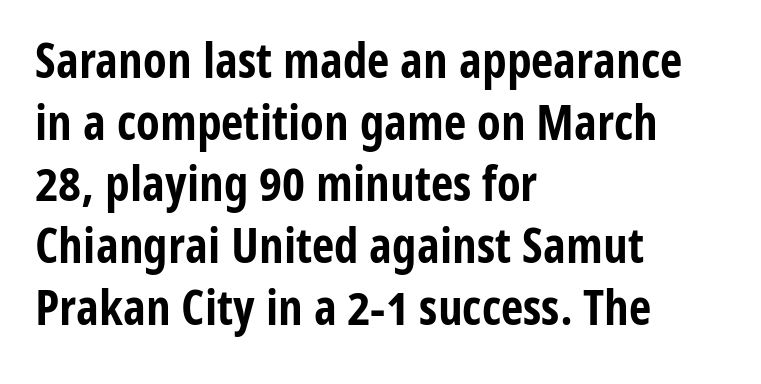
Ascenders rise straight up at ninety degrees. If you measured baseline to baseline, you'd find a middling distance. Check under the words: just untouched page. On the weight axis this lands at bold, roughly 700. Notice how the passage keeps a crisp vertical edge on the left only. Do the characters align in a grid? No, the font is proportional.
